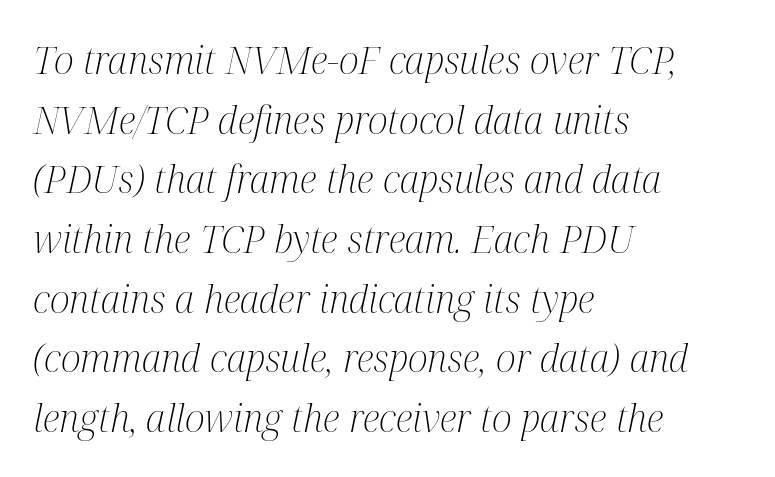
Q: Is the text bold? A: No.
Q: Is the text italic (slanted)? A: Yes, it leans right by about 12 degrees.
Q: Is the typeface a serif or a sans-serif typeface? A: Serif.
Q: Is the text underlined? A: No.
Q: How is the paragraph aligned? A: Left-aligned.
Q: Is the spacing between letters normal or unusually wide? A: Normal.
Q: Is the spacing between lines tight, normal or loose? A: Normal.
Q: Width (condensed, normal, or wide)? A: Condensed.
Q: Stroke contrast? A: Medium.
Q: x-height? A: Medium.
Q: Monospaced? A: No.
